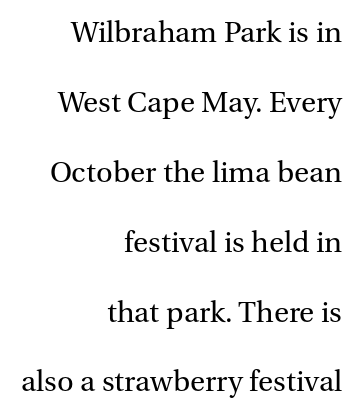
The line-height multiplier appears high, well above default. Counters stay open thanks to moderate or lighter strokes. Casual observation: everything's shoved over to the right. Quick note: not italic, upright.
